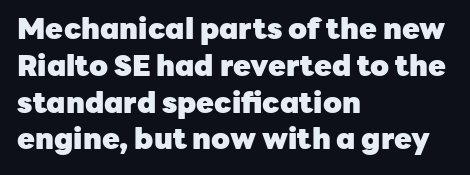
{"serif": "no", "italic": "no", "bold": "yes", "weight": "heavy", "width": "normal", "stroke_contrast": "low", "x_height": "medium", "monospaced": "no", "underline": "no", "align": "left", "line_spacing": "normal", "line_spacing_ratio": 1.27, "letter_spacing": "normal", "letter_spacing_em": 0.0, "glyph_px": 29}
